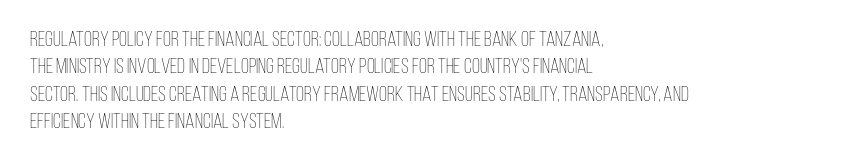
The image shows 21 px text type, upright; set left-aligned, normal line spacing (1.3x), normal letter spacing, not underlined.
